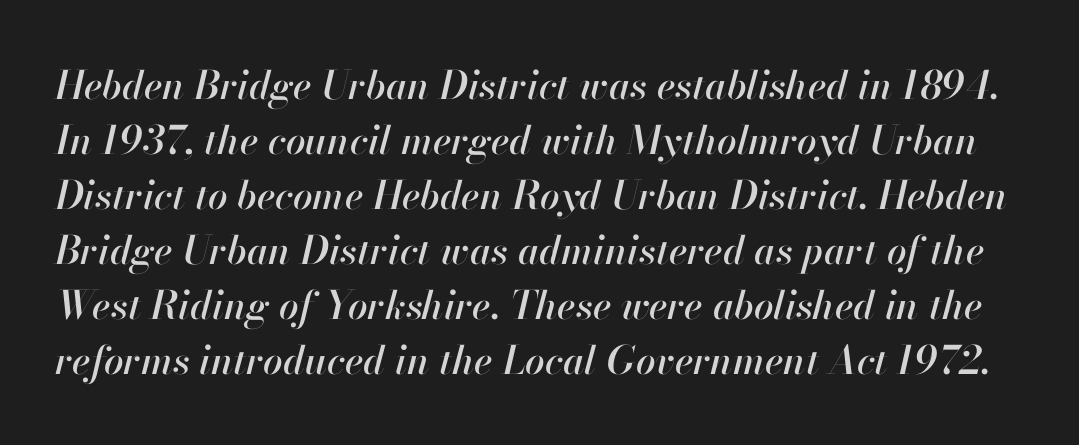
Q: Is the text italic (slanted)? A: Yes, it leans right by about 13 degrees.
Q: Is the text underlined? A: No.
Q: Is the spacing between letters normal or unusually wide? A: Normal.
Q: Is the spacing between lines tight, normal or loose? A: Normal.
Q: Width (condensed, normal, or wide)? A: Normal.
Q: Stroke contrast? A: High.
Q: x-height? A: Small.
Q: Monospaced? A: No.
